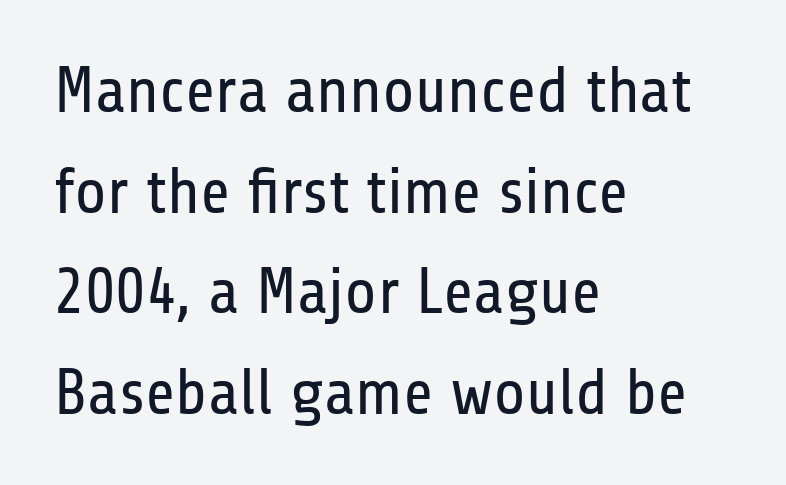
Regular leading. The foot of each line stays bare and open. A typesetter would call this proportional, since set widths differ per character. Short note: letters normally spaced. This sample is left-justified, so line endings fall wherever the words run out. Compared with a typical body face, this is equally light or lighter still.
